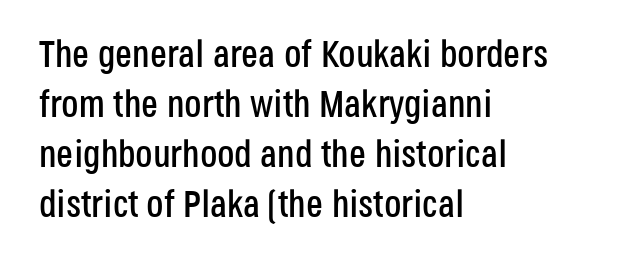
This is the regular roman posture of the typeface. A typesetter would label this face a sans. The area under the type is left untouched. Vertically, the passage feels balanced, rows spaced as you'd expect. These lines stack with their left ends in a neat column. Proportional: the letters do not fall into vertical columns.
